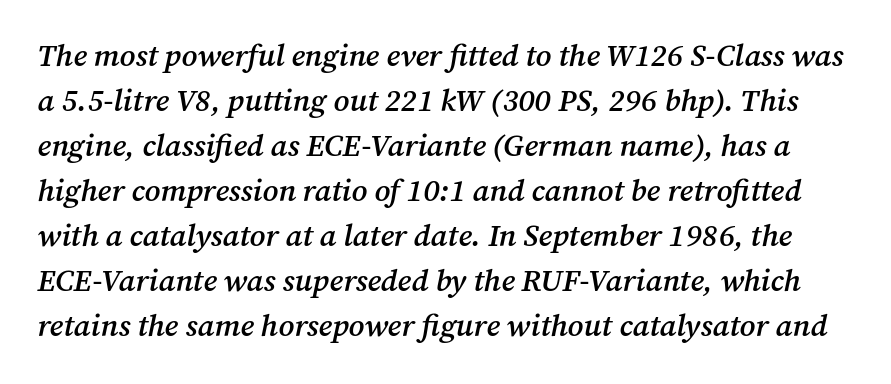
Between one letter and the next there's only the usual sliver of space. Check the space under the baseline: it is left empty. Italic? Definitely — the glyphs are oblique. Is this a sans? No — the strokes have serifs.
